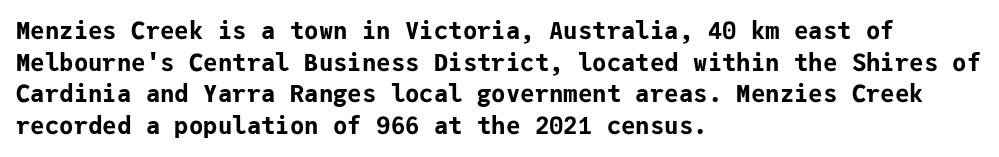
Q: Is the text bold? A: Yes.
Q: Is the text italic (slanted)? A: No, it is upright.
Q: Is the text underlined? A: No.
Q: How is the paragraph aligned? A: Left-aligned.
Q: Is the spacing between letters normal or unusually wide? A: Normal.
Q: Is the spacing between lines tight, normal or loose? A: Normal.
